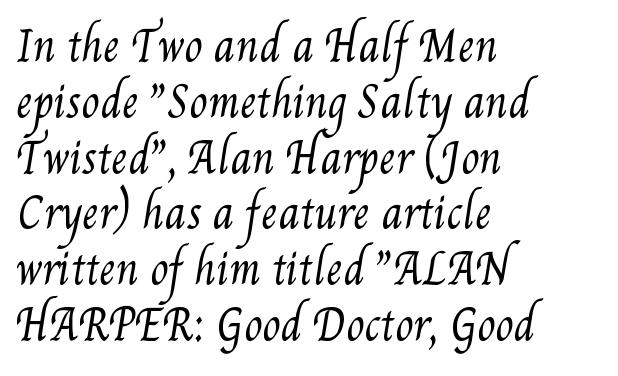
{"bold": "no", "weight": "regular", "width": "condensed", "stroke_contrast": "medium", "x_height": "small", "monospaced": "no", "underline": "no", "align": "left", "line_spacing": "normal", "line_spacing_ratio": 1.36, "letter_spacing": "normal", "letter_spacing_em": 0.0, "glyph_px": 41}
